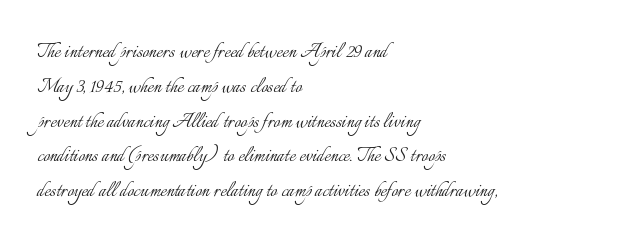
The image shows 24 px text type; set left-aligned, normal line spacing (1.45x), normal letter spacing, not underlined.
